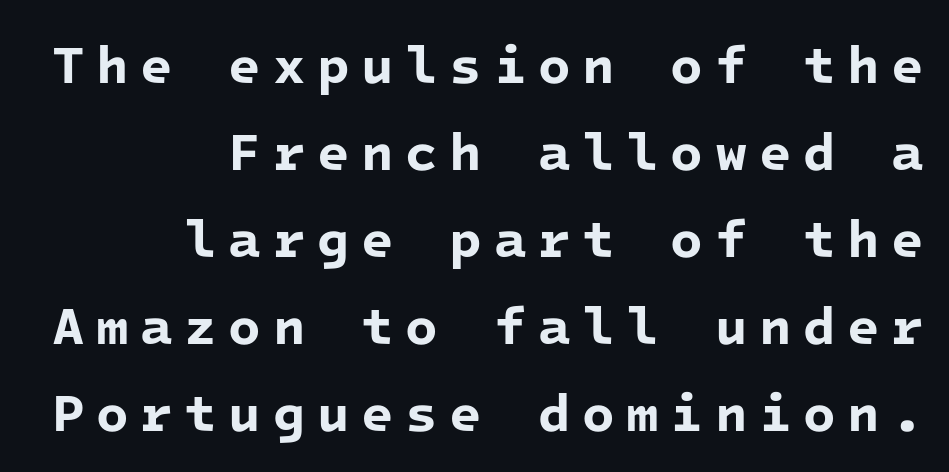
The image shows 53 px bold sans-serif type, monospaced; set right-aligned, normal line spacing (1.64x), unusually wide letter spacing (+0.22 em), not underlined; low stroke contrast and a medium x-height.
